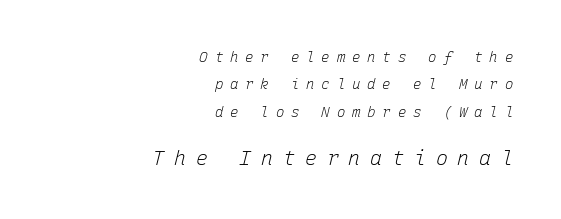
Q: Is the text bold? A: No.
Q: Is the text italic (slanted)? A: Yes, it leans right by about 15 degrees.
Q: Is the text underlined? A: No.
Q: How is the paragraph aligned? A: Right-aligned.
Q: Is the spacing between letters normal or unusually wide? A: Unusually wide.
Q: Is the spacing between lines tight, normal or loose? A: Loose.
Q: Which block of text is set in a larger size, the first (top) or the second (bottom)? A: The second (bottom) one.
